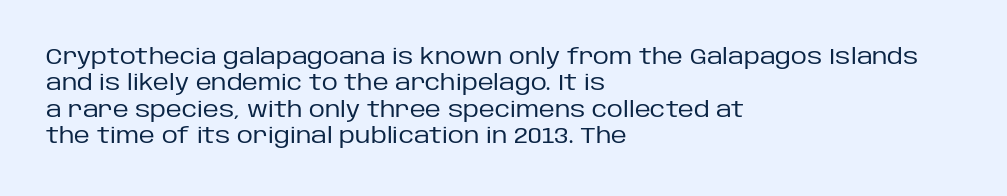
Q: Is the text bold? A: No.
Q: Is the text italic (slanted)? A: No, it is upright.
Q: Is the text underlined? A: No.
Q: How is the paragraph aligned? A: Left-aligned.
Q: Is the spacing between letters normal or unusually wide? A: Normal.
